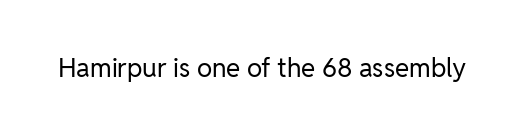
The image shows 26 px text type, upright; set normal letter spacing, not underlined.
